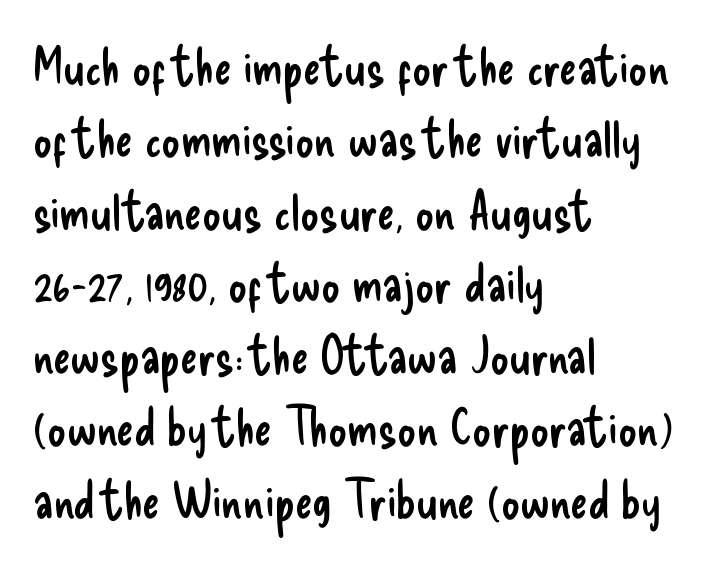
These lines were composed using upright roman letters. A typesetter would call this leading conventional body-copy spacing. Each row of text sits above clean, open space. The letters sit at their default tracking, neither squeezed nor spread. The face used here is proportionally spaced, like ordinary book or web type.
